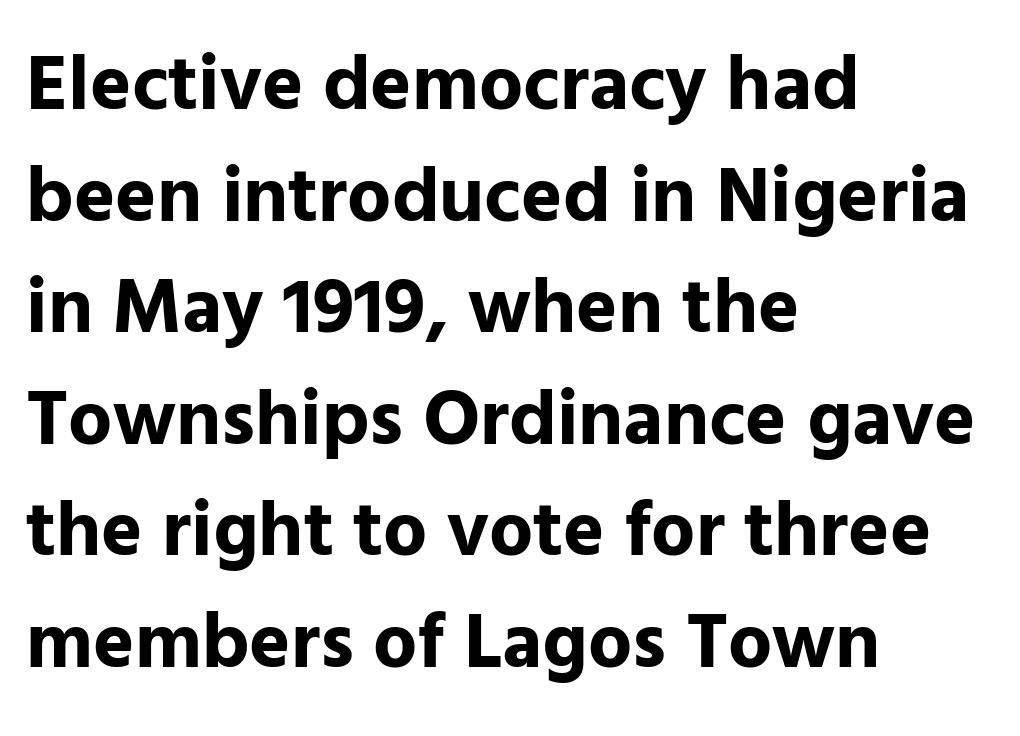
{"serif": "no", "italic": "no", "bold": "yes", "weight": "bold", "width": "normal", "stroke_contrast": "low", "x_height": "medium", "monospaced": "no", "underline": "no", "align": "left", "line_spacing": "normal", "line_spacing_ratio": 1.43, "letter_spacing": "normal", "letter_spacing_em": 0.0, "glyph_px": 78}
